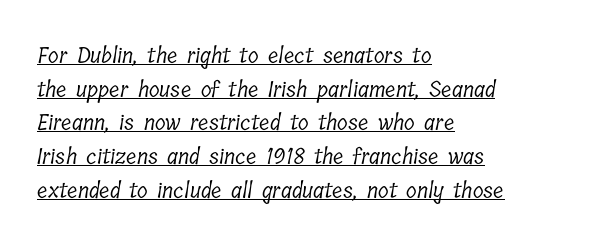
Q: Is the text bold? A: No.
Q: Is the text underlined? A: Yes.
Q: How is the paragraph aligned? A: Left-aligned.
Q: Is the spacing between letters normal or unusually wide? A: Normal.
Q: Is the spacing between lines tight, normal or loose? A: Normal.
